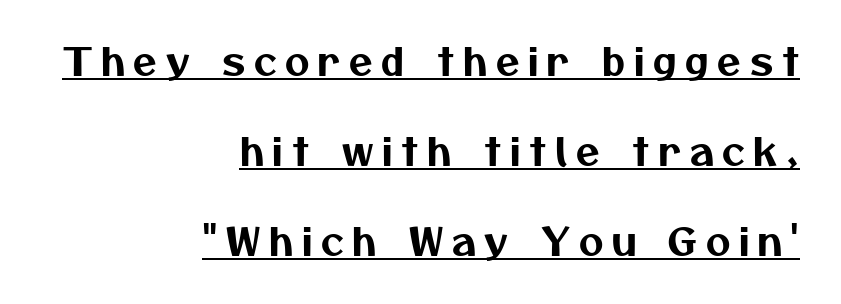
The image shows 38 px sans-serif type; set right-aligned, loose line spacing (2.37x), unusually wide letter spacing (+0.23 em), underlined; medium stroke contrast and a medium x-height.
